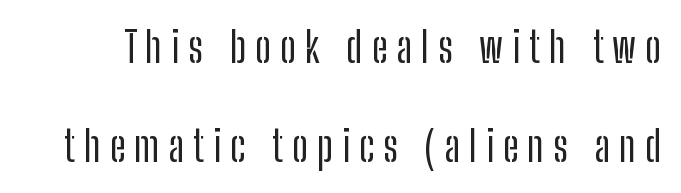
{"serif": "no", "italic": "no", "width": "condensed", "stroke_contrast": "low", "x_height": "medium", "monospaced": "no", "underline": "no", "line_spacing": "loose", "line_spacing_ratio": 2.31, "letter_spacing": "wide", "letter_spacing_em": 0.21, "glyph_px": 43}
